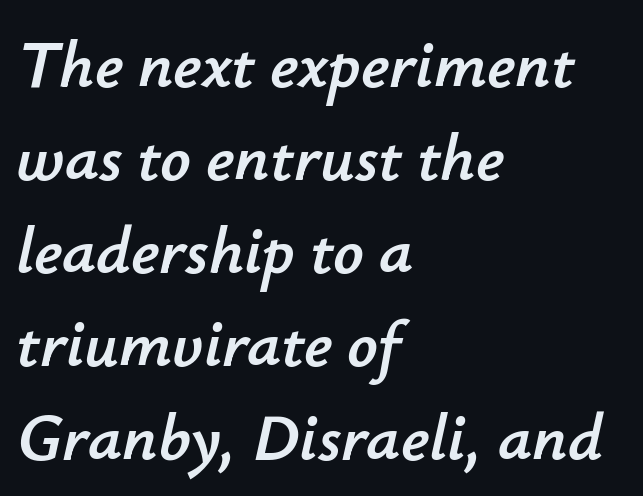
Has an underline been added? It has not. This is oblique type, the kind used for emphasis or titles. These lines sit exactly where default settings would place them. The passage is arranged the way most books set body copy — flush left. Think of a printed novel: that variable character pitch is what you see here.
